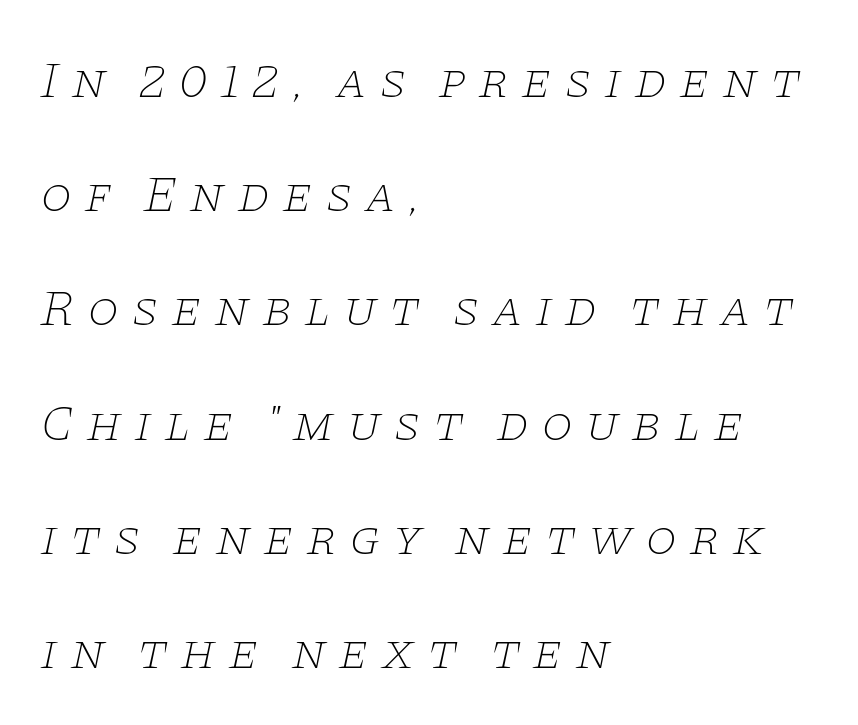
The image shows 51 px thin, wide serif type, italic (leaning right); set left-aligned, loose line spacing (2.24x), unusually wide letter spacing (+0.23 em), not underlined; low stroke contrast and a large x-height.
